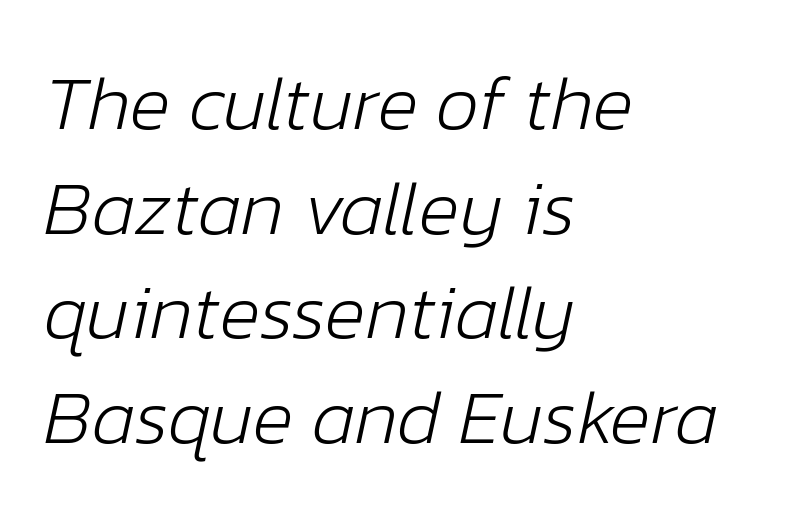
{"italic": "yes", "lean": "right", "slant_degrees": 12, "bold": "no", "weight": "light", "width": "normal", "stroke_contrast": "low", "x_height": "medium", "monospaced": "no", "underline": "no", "align": "left", "line_spacing": "normal", "line_spacing_ratio": 1.36, "letter_spacing": "normal", "letter_spacing_em": 0.0, "glyph_px": 77}
